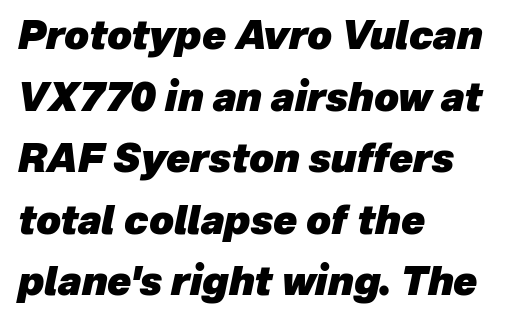
All the whitespace from short lines collects on the right. Looks like regular typesetting: each glyph gets only the width it needs. A dark, heavy texture on the line: the type is bold. Words float on clear page, feet unadorned. These lines were composed using italics. The designer left line spacing at the default.
